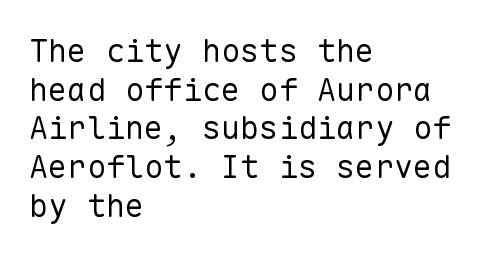
Q: Is the text bold? A: No.
Q: Is the text italic (slanted)? A: No, it is upright.
Q: Is the typeface a serif or a sans-serif typeface? A: Sans-serif.
Q: Is the text underlined? A: No.
Q: How is the paragraph aligned? A: Left-aligned.
Q: Is the spacing between letters normal or unusually wide? A: Normal.
Q: Width (condensed, normal, or wide)? A: Normal.
Q: Stroke contrast? A: Low.
Q: x-height? A: Medium.
Q: Monospaced? A: Yes.
